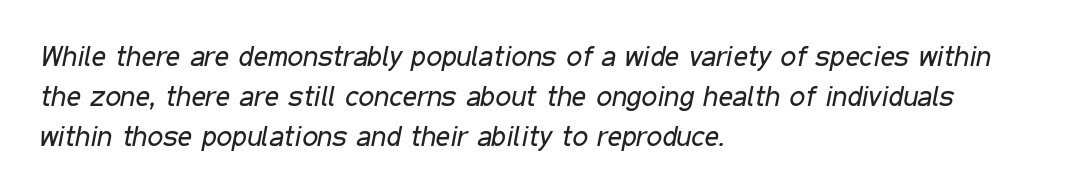
{"italic": "yes", "lean": "right", "slant_degrees": 11, "bold": "no", "weight": "regular", "width": "condensed", "stroke_contrast": "low", "x_height": "medium", "monospaced": "no", "underline": "no", "align": "left", "line_spacing": "normal", "line_spacing_ratio": 1.42, "letter_spacing": "normal", "letter_spacing_em": 0.0, "glyph_px": 28}
